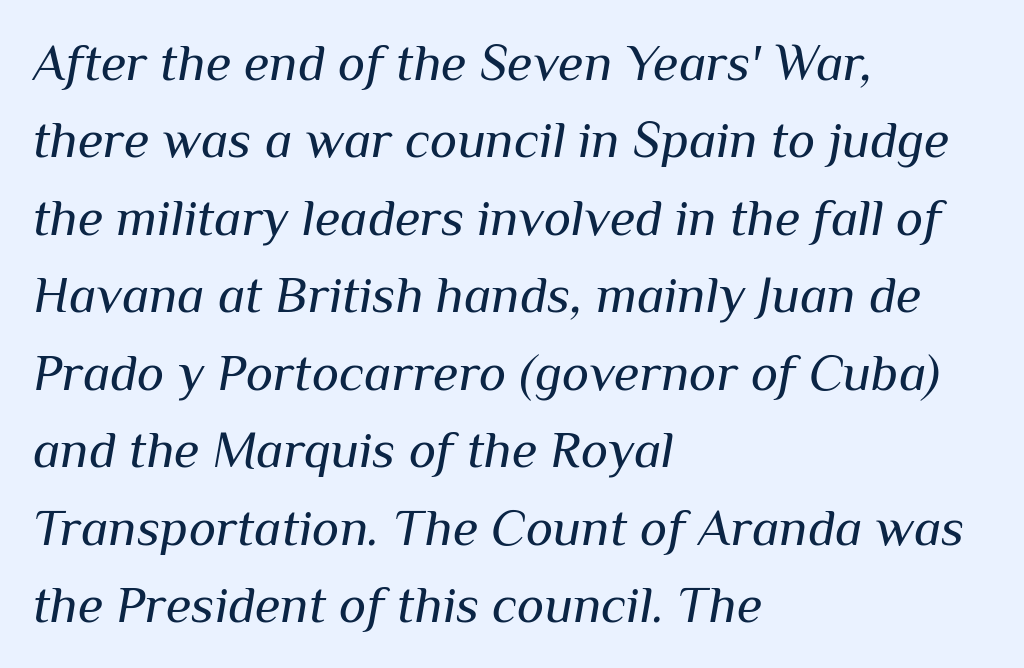
Stems and bowls with no extra thickness — not bold. In terms of letterspacing, this is plain default setting. Descenders hang freely into open space. A student would call this left alignment; a typographer would say flush left, rag right.
